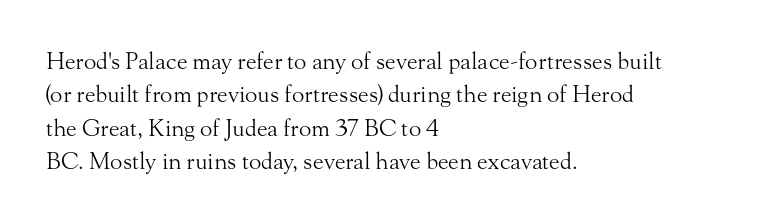
How would I describe the line gaps? Plain and ordinary. Just letters on the line, the space beneath them empty. Alignment: flush left. In terms of posture, this sample is upright.
